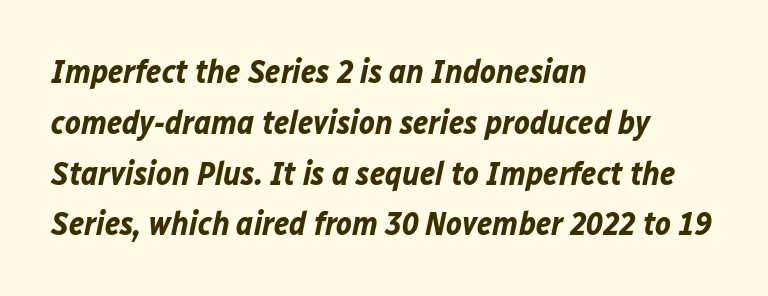
Q: Is the text bold? A: Yes.
Q: Is the text italic (slanted)? A: Yes, it leans right by about 12 degrees.
Q: Is the text underlined? A: No.
Q: How is the paragraph aligned? A: Left-aligned.
Q: Is the spacing between letters normal or unusually wide? A: Normal.
Q: Is the spacing between lines tight, normal or loose? A: Normal.
Q: Width (condensed, normal, or wide)? A: Normal.
Q: Stroke contrast? A: Low.
Q: x-height? A: Medium.
Q: Monospaced? A: No.
